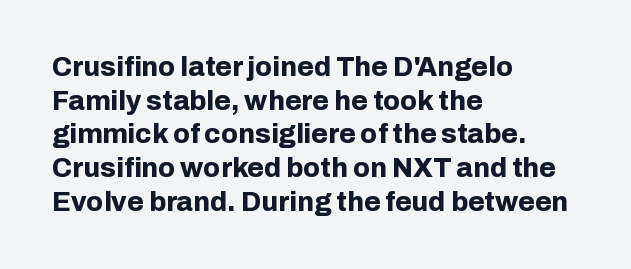
Q: Is the text bold? A: Yes.
Q: Is the text italic (slanted)? A: No, it is upright.
Q: Is the text underlined? A: No.
Q: How is the paragraph aligned? A: Left-aligned.
Q: Is the spacing between letters normal or unusually wide? A: Normal.
Q: Is the spacing between lines tight, normal or loose? A: Normal.
